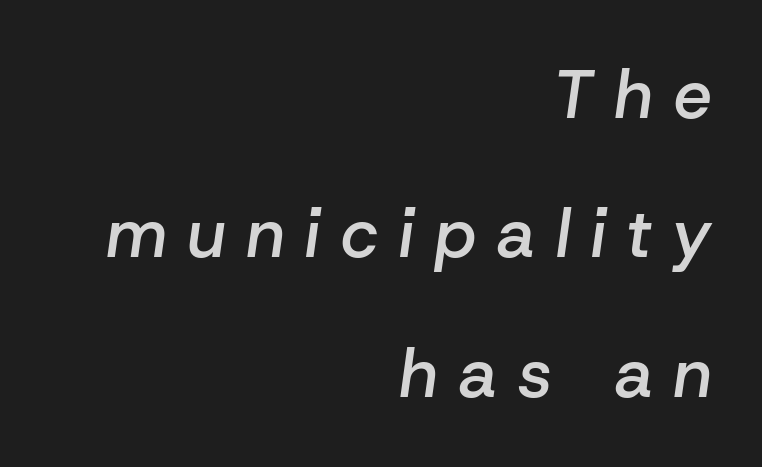
The image shows 68 px semibold type, italic (leaning right); set right-aligned, loose line spacing (2.05x), unusually wide letter spacing (+0.31 em), not underlined; low stroke contrast and a medium x-height.
